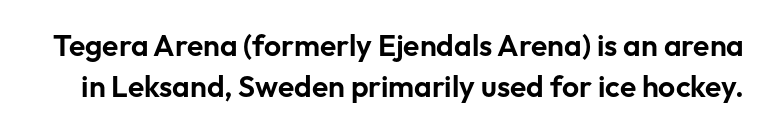
{"serif": "no", "italic": "no", "width": "normal", "stroke_contrast": "low", "x_height": "medium", "monospaced": "no", "underline": "no", "line_spacing": "normal", "line_spacing_ratio": 1.36, "letter_spacing": "normal", "letter_spacing_em": 0.0, "glyph_px": 30}
